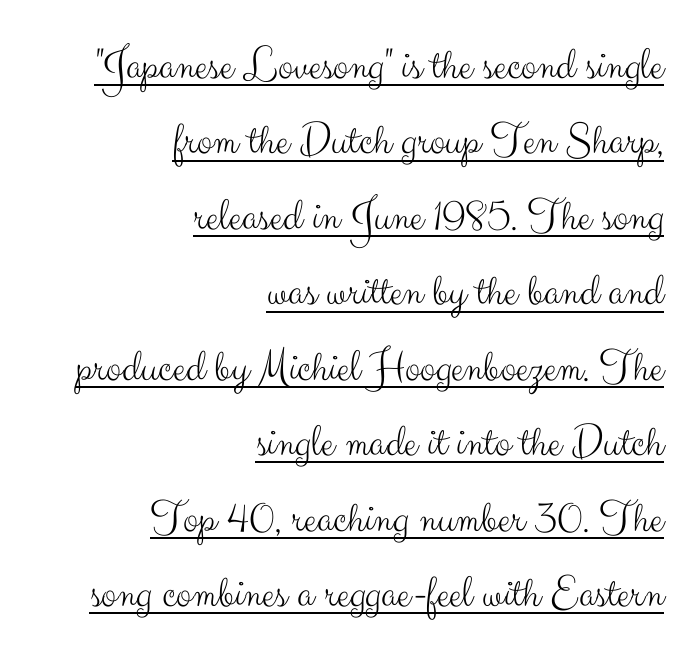
Is the block centered? No — it sits flush against the right margin. The horizontal fit of the characters is conventional and even. The letters advance in unequal steps, a hallmark of proportional type. A baseline rule has been typeset under these characters. Weight: not bold — regular or lighter.
